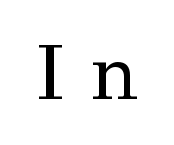
{"serif": "yes", "italic": "no", "bold": "no", "weight": "regular", "width": "normal", "stroke_contrast": "medium", "x_height": "medium", "monospaced": "no", "underline": "no", "letter_spacing": "wide", "letter_spacing_em": 0.34, "glyph_px": 79}
